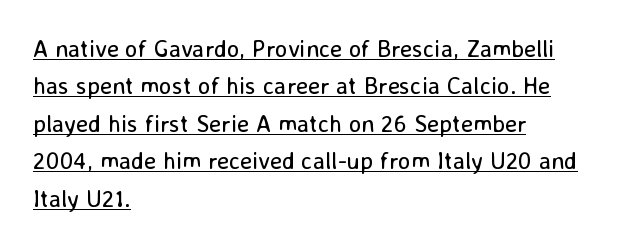
{"italic": "no", "bold": "no", "underline": "yes", "align": "left", "line_spacing": "normal", "line_spacing_ratio": 1.56, "letter_spacing": "normal", "letter_spacing_em": 0.0, "glyph_px": 24}
